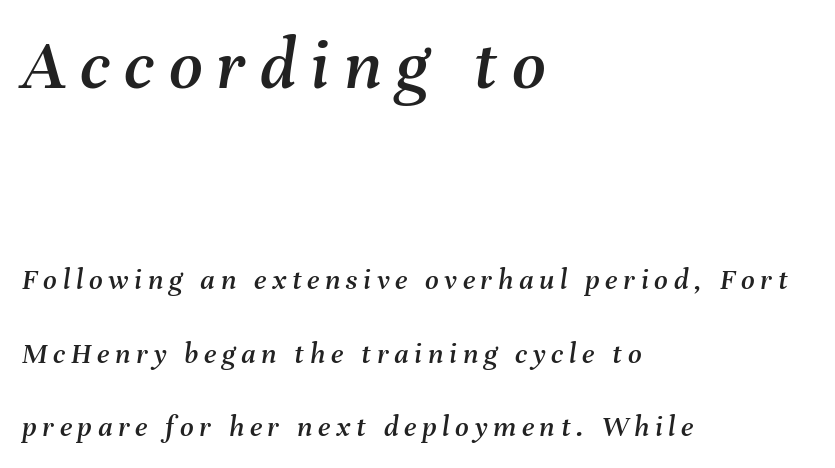
Q: Is the text italic (slanted)? A: Yes, it leans right by about 8 degrees.
Q: Is the text underlined? A: No.
Q: How is the paragraph aligned? A: Left-aligned.
Q: Is the spacing between lines tight, normal or loose? A: Loose.
Q: Which block of text is set in a larger size, the first (top) or the second (bottom)? A: The first (top) one.
Q: Width (condensed, normal, or wide)? A: Normal.
Q: Stroke contrast? A: Medium.
Q: x-height? A: Medium.
Q: Monospaced? A: No.
